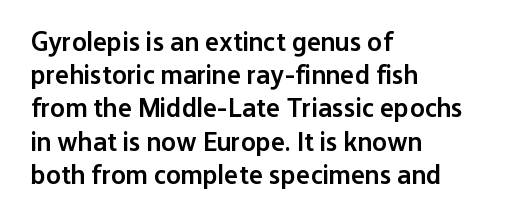
{"italic": "no", "bold": "semi", "underline": "no", "align": "left", "line_spacing_ratio": 1.23, "letter_spacing": "normal", "letter_spacing_em": 0.0, "glyph_px": 27}
